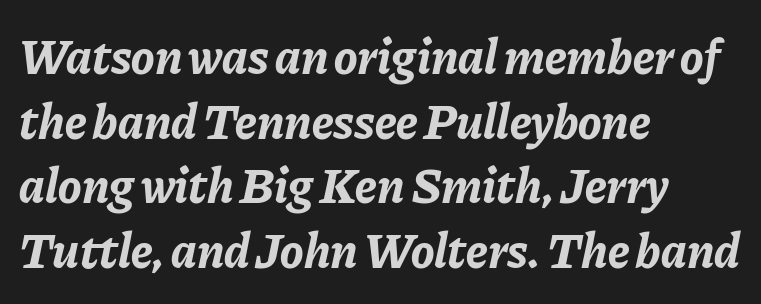
The specimen reads as italic at a glance. What's the leading like? Ordinary, nothing unusual. The letters are bold, with thick, heavy strokes. The line texture is even and compact thanks to regular tracking. Caption: multi-line text, flush left, ragged right. Just letters on the line, the space beneath them empty.
